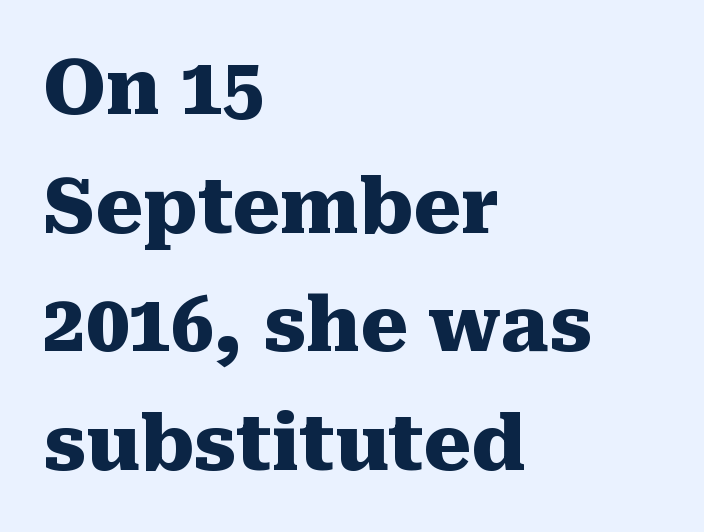
Q: Is the text bold? A: Yes.
Q: Is the text italic (slanted)? A: No, it is upright.
Q: Is the typeface a serif or a sans-serif typeface? A: Serif.
Q: Is the text underlined? A: No.
Q: How is the paragraph aligned? A: Left-aligned.
Q: Is the spacing between letters normal or unusually wide? A: Normal.
Q: Is the spacing between lines tight, normal or loose? A: Normal.
Q: Width (condensed, normal, or wide)? A: Normal.
Q: Stroke contrast? A: Medium.
Q: x-height? A: Medium.
Q: Monospaced? A: No.
